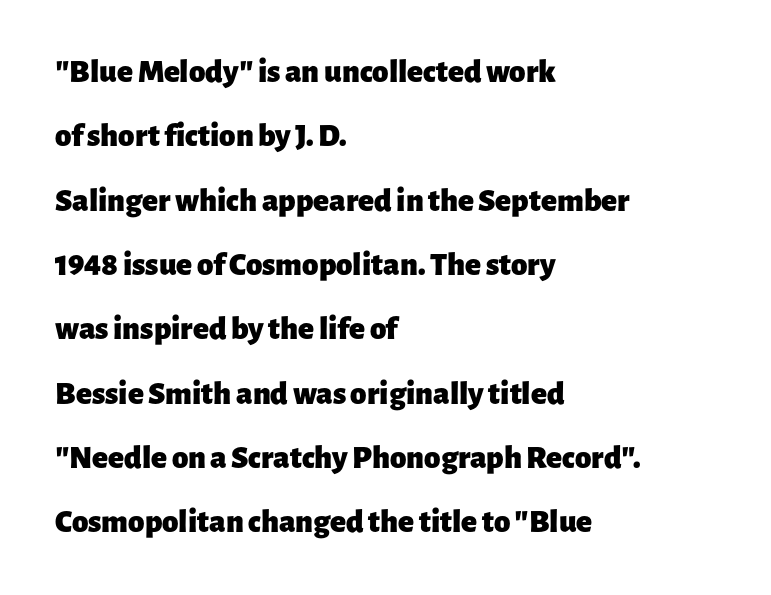
Posture: upright roman. Just letters on the line, the space beneath them empty. The compositor pushed each line to the left boundary. To sum up the face: it is a sans, with no serifs. Is the type bold? Yes — the strokes are clearly thick and heavy. The rendering uses a large line-height, opening up the rows.
